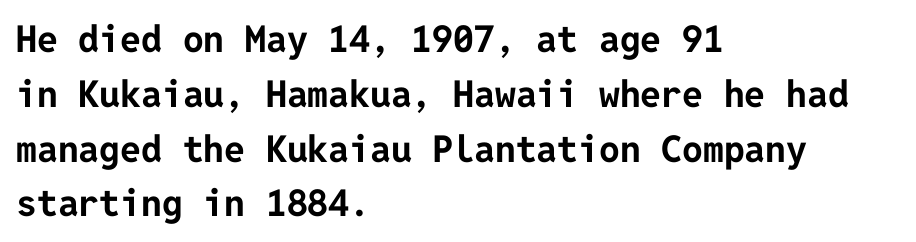
Q: Is the text bold? A: Yes.
Q: Is the text italic (slanted)? A: No, it is upright.
Q: Is the typeface a serif or a sans-serif typeface? A: Sans-serif.
Q: Is the text underlined? A: No.
Q: How is the paragraph aligned? A: Left-aligned.
Q: Is the spacing between letters normal or unusually wide? A: Normal.
Q: Is the spacing between lines tight, normal or loose? A: Normal.
Q: Width (condensed, normal, or wide)? A: Normal.
Q: Stroke contrast? A: Low.
Q: x-height? A: Medium.
